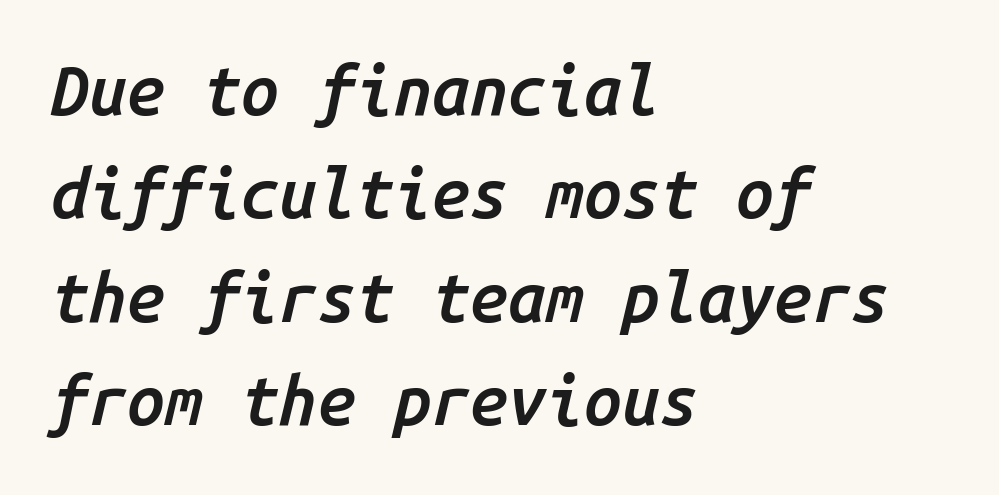
Short and long lines alike share a common starting point at left. Here the designer chose a console-style face with uniform glyph widths. Typesetter's note: demi weight, one step under bold. This is oblique type, the kind used for emphasis or titles.
